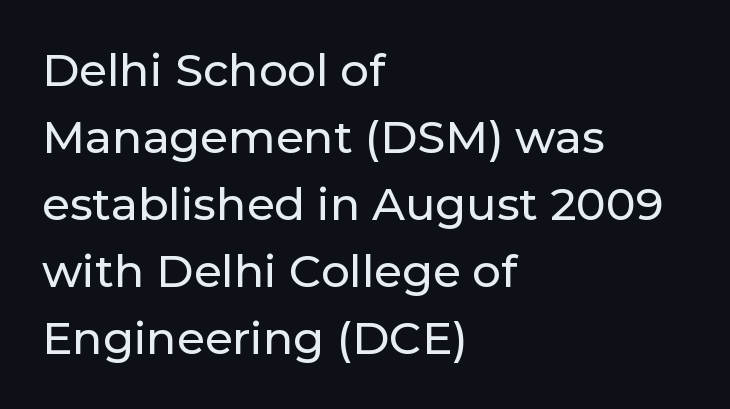
Q: Is the text italic (slanted)? A: No, it is upright.
Q: Is the typeface a serif or a sans-serif typeface? A: Sans-serif.
Q: Is the text underlined? A: No.
Q: How is the paragraph aligned? A: Left-aligned.
Q: Is the spacing between letters normal or unusually wide? A: Normal.
Q: Is the spacing between lines tight, normal or loose? A: Normal.
Q: Width (condensed, normal, or wide)? A: Normal.
Q: Stroke contrast? A: Low.
Q: x-height? A: Medium.
Q: Monospaced? A: No.
